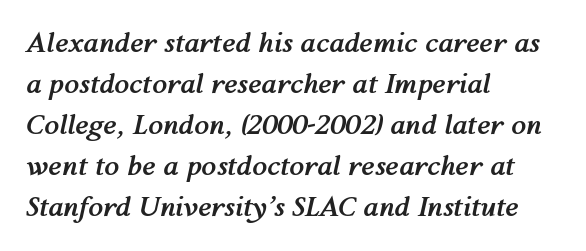
Nobody drew a line under any word here. Honestly, the letter spacing is just normal — you wouldn't notice it. It's the slanting kind of type. Emphasis by weight is at full strength: bold.
